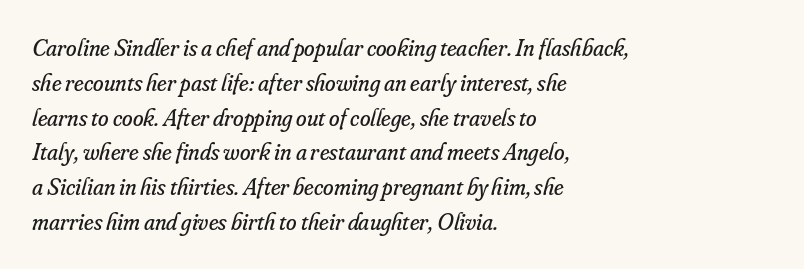
Q: Is the text bold? A: No.
Q: Is the text italic (slanted)? A: Yes, it leans right by about 16 degrees.
Q: Is the text underlined? A: No.
Q: How is the paragraph aligned? A: Left-aligned.
Q: Is the spacing between letters normal or unusually wide? A: Normal.
Q: Is the spacing between lines tight, normal or loose? A: Normal.
